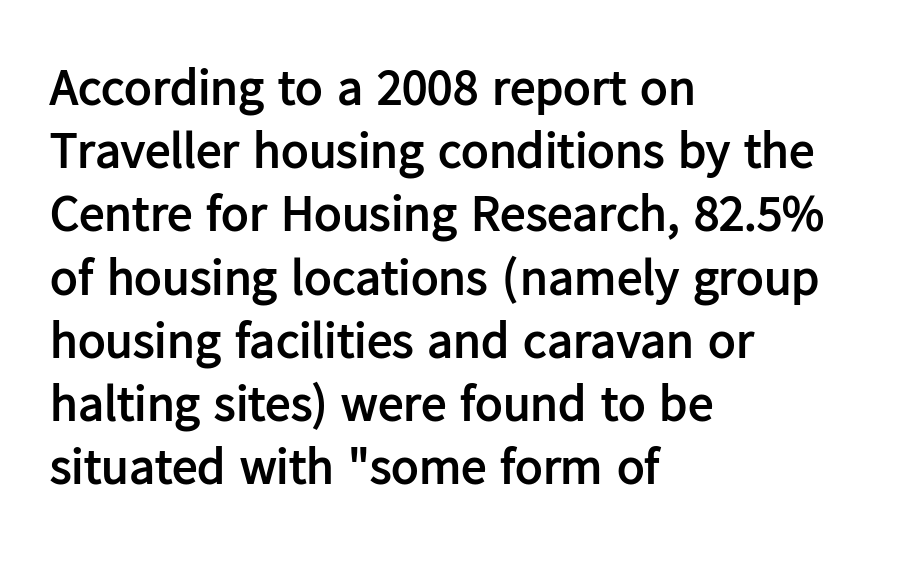
Nobody touched the tracking dial on this one. The paragraph shown leans on its left margin. The characters display no serif detailing; their extremities are plain. This sample has the flowing, uneven cadence of proportional lettering. These lines carry a lot of weight — the face is fully bold.
